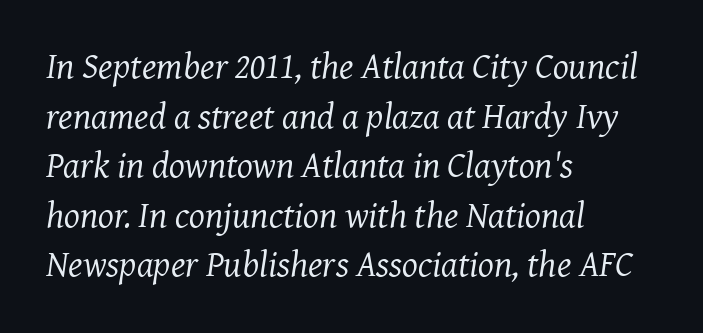
The image shows 37 px regular-weight serif type, italic (leaning right); set left-aligned, normal line spacing (1.34x), normal letter spacing, not underlined; medium stroke contrast and a medium x-height.
